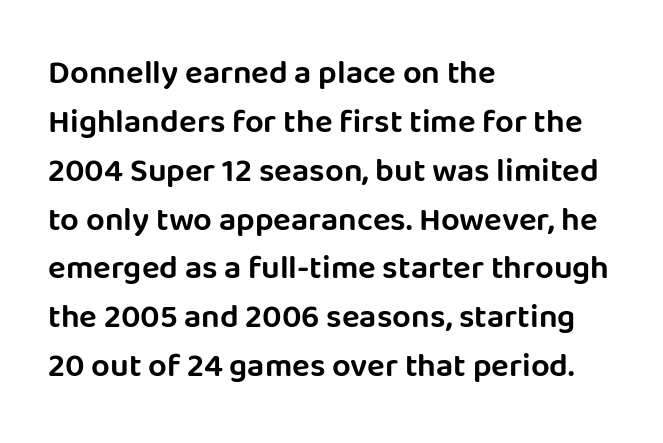
This block has exactly the height ordinary leading produces. The type is set solid horizontally, with unmodified tracking. Descenders are the only things crossing below the line. Line starts are locked; line ends wander.
